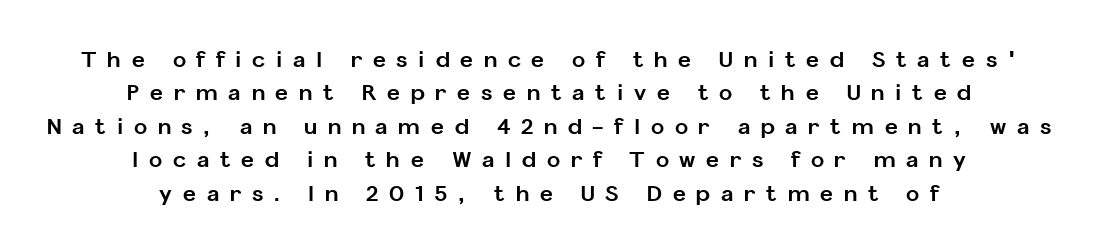
Upright lettering throughout. Which margin do the lines hug? Neither — every line sits in the middle. The letterforms stand isolated, each surrounded by extra space. Unmarked baselines from the first word to the last.
